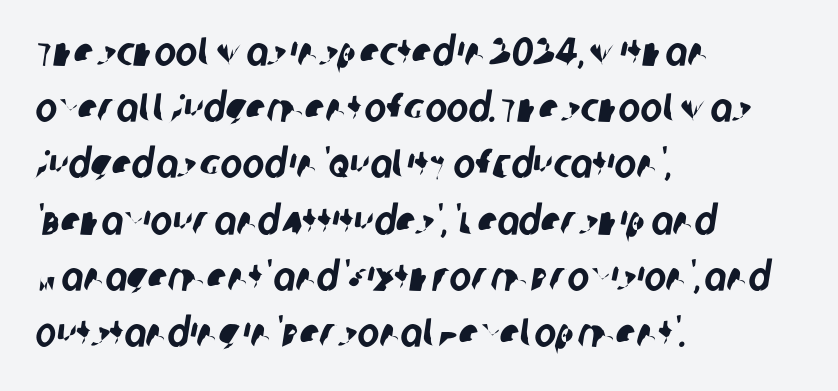
Reading down the column, the eye jumps a familiar distance to each next line. Look at the tracking — it's just the regular setting, nothing added. Typographically, this falls in the sans-serif category. The space beneath each line is pristine and unruled. The passage is arranged the way most books set body copy — flush left. This sample has the flowing, uneven cadence of proportional lettering.
